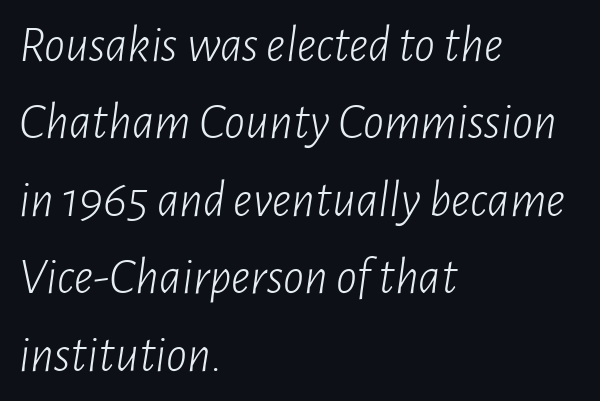
{"italic": "yes", "lean": "right", "slant_degrees": 7, "bold": "no", "weight": "light", "width": "condensed", "stroke_contrast": "low", "x_height": "medium", "monospaced": "no", "underline": "no", "align": "left", "line_spacing": "normal", "line_spacing_ratio": 1.49, "letter_spacing": "normal", "letter_spacing_em": 0.0, "glyph_px": 52}
